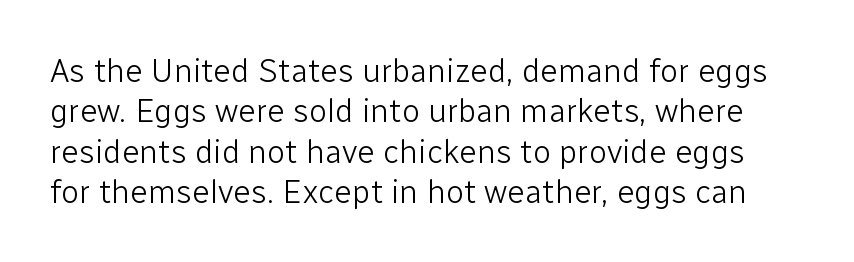
{"serif": "no", "italic": "no", "bold": "no", "weight": "light", "width": "normal", "stroke_contrast": "low", "x_height": "medium", "monospaced": "no", "underline": "no", "line_spacing_ratio": 1.22, "letter_spacing": "normal", "letter_spacing_em": 0.0, "glyph_px": 33}
